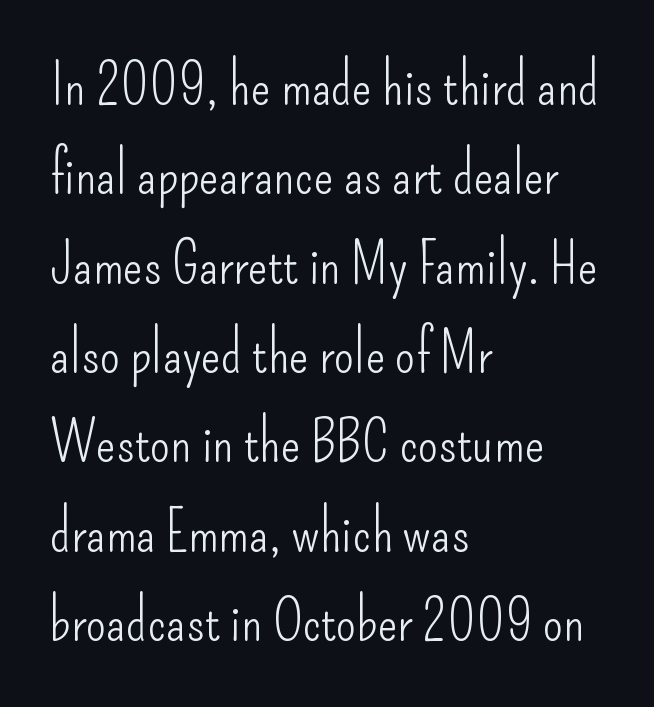
Q: Is the text bold? A: No.
Q: Is the text italic (slanted)? A: No, it is upright.
Q: Is the typeface a serif or a sans-serif typeface? A: Sans-serif.
Q: Is the text underlined? A: No.
Q: How is the paragraph aligned? A: Left-aligned.
Q: Is the spacing between letters normal or unusually wide? A: Normal.
Q: Is the spacing between lines tight, normal or loose? A: Normal.
Q: Width (condensed, normal, or wide)? A: Condensed.
Q: Stroke contrast? A: Low.
Q: x-height? A: Small.
Q: Monospaced? A: No.
